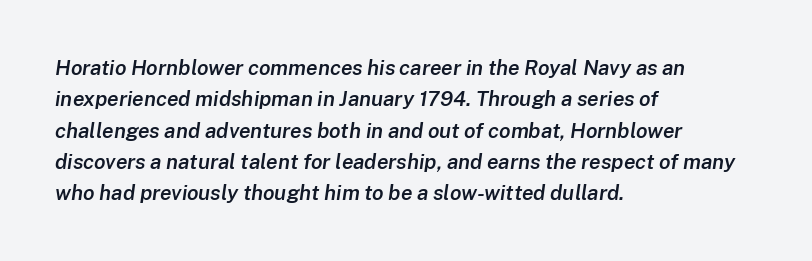
{"italic": "yes", "lean": "right", "slant_degrees": 8, "bold": "semi", "underline": "no", "align": "left", "line_spacing": "normal", "line_spacing_ratio": 1.49, "letter_spacing": "normal", "letter_spacing_em": 0.0, "glyph_px": 21}
